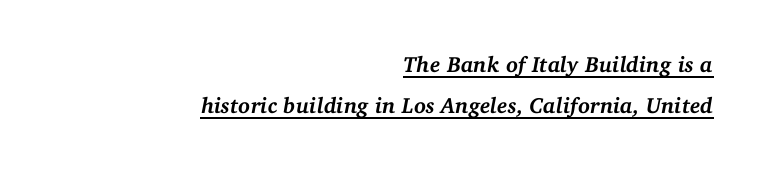
Default kerning and tracking; the words read as compact shapes. Is the type slanted? Yes — the strokes lean at a clear angle. The passage is arranged like a letterhead date or caption credit — flush right. You can see a thin bar hugging the bottom of the glyphs. Pretty heavy lettering here — definitely bold.
